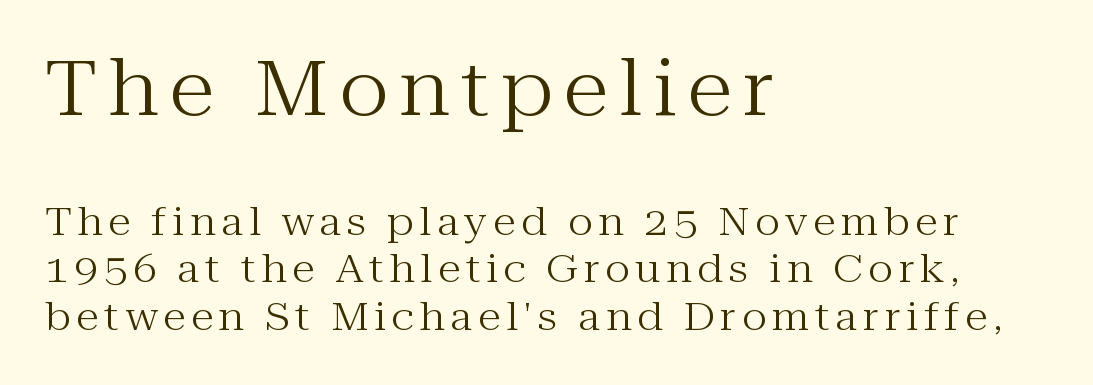
Q: Is the text bold? A: No.
Q: Is the text italic (slanted)? A: No, it is upright.
Q: Is the typeface a serif or a sans-serif typeface? A: Serif.
Q: Is the text underlined? A: No.
Q: How is the paragraph aligned? A: Left-aligned.
Q: Is the spacing between lines tight, normal or loose? A: Normal.
Q: Which block of text is set in a larger size, the first (top) or the second (bottom)? A: The first (top) one.
Q: Width (condensed, normal, or wide)? A: Normal.
Q: Stroke contrast? A: Medium.
Q: x-height? A: Medium.
Q: Monospaced? A: No.
